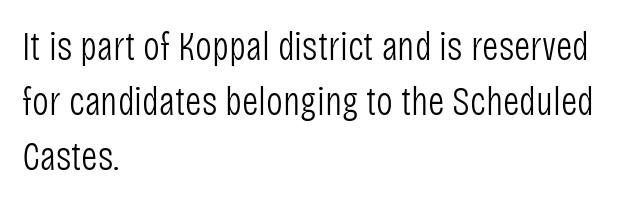
The typeface has the unassuming heft of standard copy or less. This sample uses plain, unmodified letter spacing. Posture: vertical. Does the type have serifs? No, each stem ends abruptly. This sample has the flowing, uneven cadence of proportional lettering. Vertical spacing — default.
